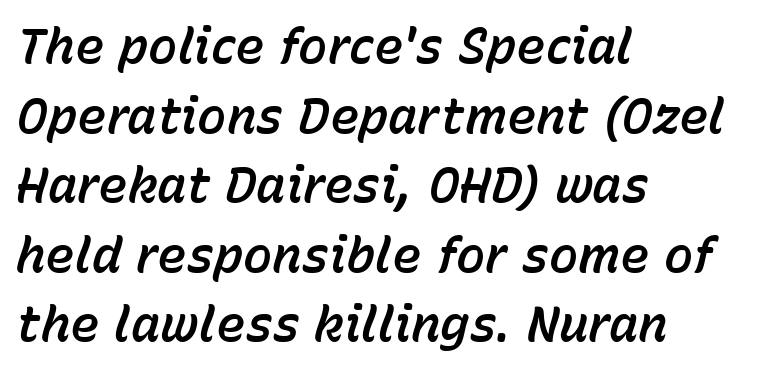
The lines sit at an ordinary, default distance from one another. Emphasis-style slanted type is in use. The words here are not underlined. The paragraph shown leans on its left margin. Looks like regular typesetting: each glyph gets only the width it needs. Default kerning and tracking; the words read as compact shapes.
